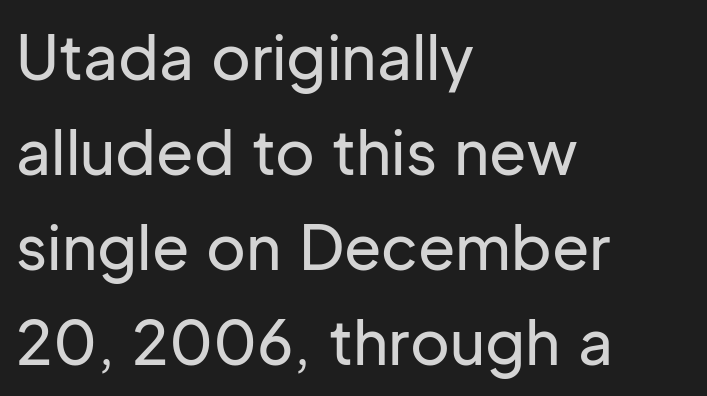
The image shows 61 px sans-serif type, upright; set left-aligned, normal line spacing (1.56x), normal letter spacing, not underlined; low stroke contrast and a medium x-height.
